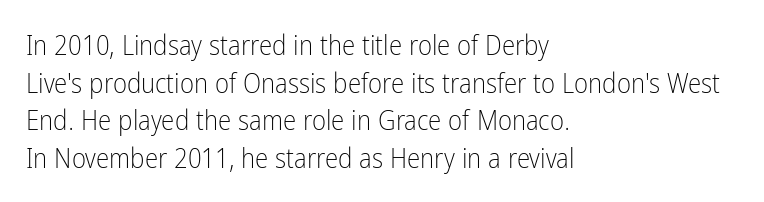
Notice how the stems are strictly vertical — no italics here. A bare baseline throughout the passage. Inter-character spacing is left at the font's built-in metrics. Vertical spacing — default. The ragged edge is on the right, which tells us the setting is flush left. The font sits on the lighter half of the weight spectrum, regular included.
